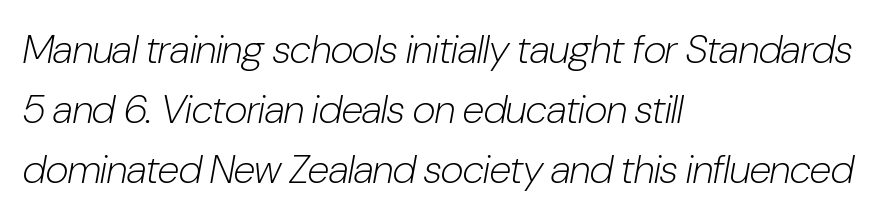
Q: Is the text bold? A: No.
Q: Is the text italic (slanted)? A: Yes, it leans right by about 10 degrees.
Q: Is the text underlined? A: No.
Q: How is the paragraph aligned? A: Left-aligned.
Q: Is the spacing between letters normal or unusually wide? A: Normal.
Q: Is the spacing between lines tight, normal or loose? A: Normal.
Q: Width (condensed, normal, or wide)? A: Condensed.
Q: Stroke contrast? A: Low.
Q: x-height? A: Medium.
Q: Monospaced? A: No.
